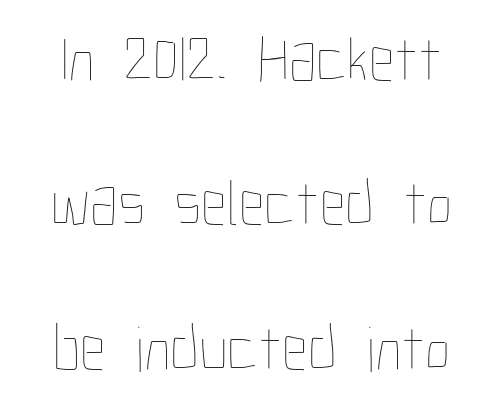
The image shows 65 px thin, condensed type, upright; set loose line spacing (2.22x), normal letter spacing, not underlined; low stroke contrast and a medium x-height.
